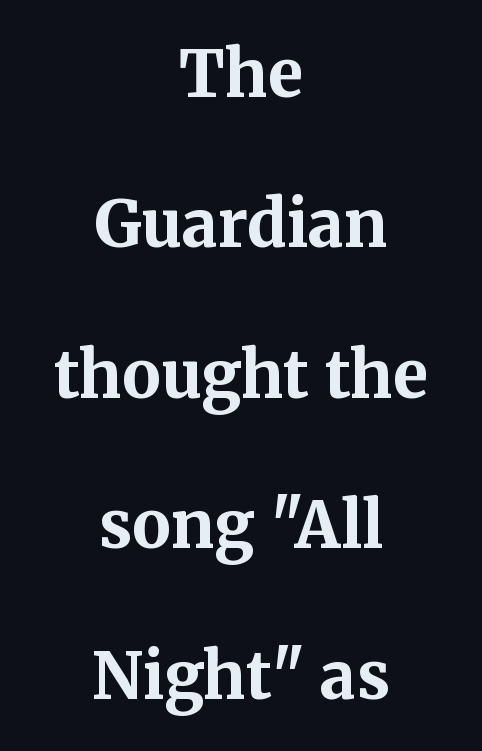
The image shows 64 px bold serif type, upright; set centered, loose line spacing (2.35x), normal letter spacing, not underlined; medium stroke contrast and a medium x-height.
